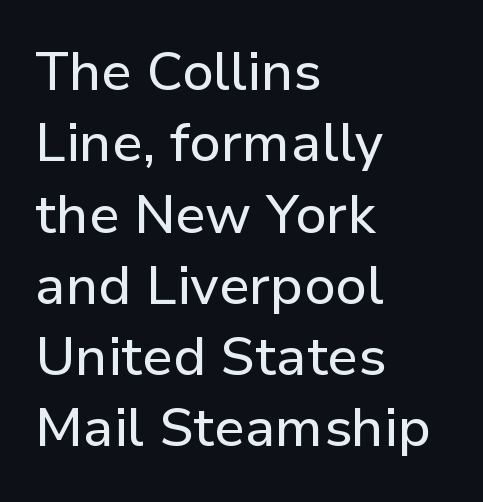
Q: Is the text italic (slanted)? A: No, it is upright.
Q: Is the typeface a serif or a sans-serif typeface? A: Sans-serif.
Q: Is the text underlined? A: No.
Q: How is the paragraph aligned? A: Left-aligned.
Q: Is the spacing between letters normal or unusually wide? A: Normal.
Q: Is the spacing between lines tight, normal or loose? A: Normal.
Q: Width (condensed, normal, or wide)? A: Normal.
Q: Stroke contrast? A: Low.
Q: x-height? A: Medium.
Q: Monospaced? A: No.
